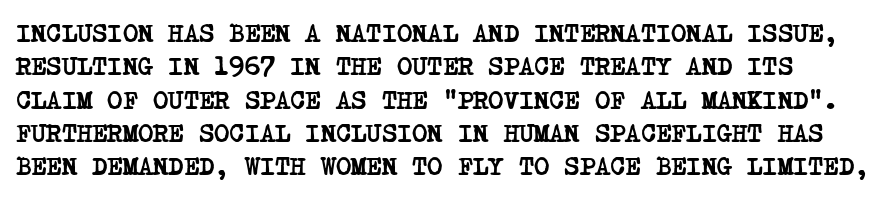
Q: Is the text bold? A: Yes.
Q: Is the text underlined? A: No.
Q: Is the spacing between letters normal or unusually wide? A: Normal.
Q: Is the spacing between lines tight, normal or loose? A: Normal.
